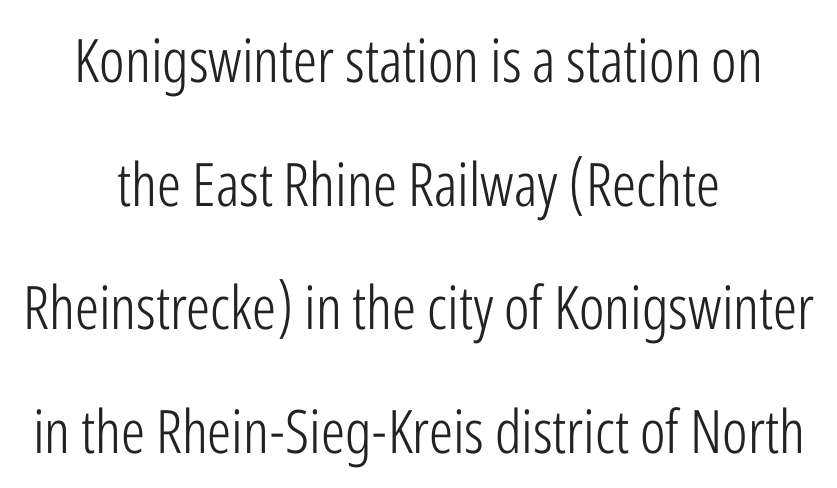
If you measured baseline to baseline, you'd find a long distance. Is this a fixed-width face? No — the glyphs have proportional, varying widths. Nope, not italic — everything's standing straight. Typographically, this falls in the sans-serif category. Does the copy run flush right? No — it is centered line by line. Just letters on the line, the space beneath them empty.
